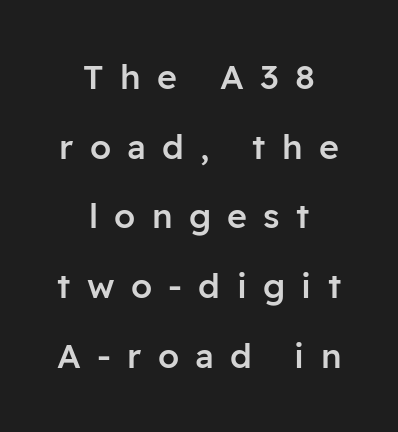
{"serif": "no", "italic": "no", "bold": "semi", "weight": "semibold", "width": "normal", "stroke_contrast": "low", "x_height": "medium", "monospaced": "no", "underline": "no", "align": "center", "line_spacing": "loose", "line_spacing_ratio": 2.05, "letter_spacing": "wide", "letter_spacing_em": 0.48, "glyph_px": 34}
